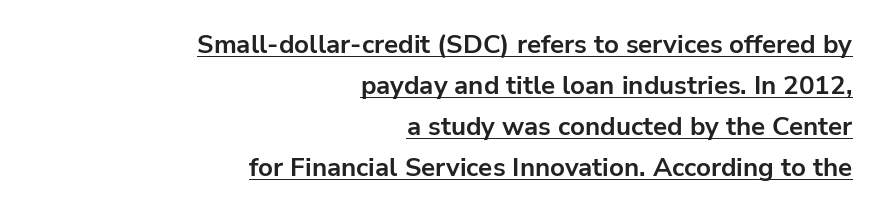
The letters stand upright; this is a roman face. Reading down the column, the eye jumps a familiar distance to each next line. Is the type bold? Yes — the strokes are clearly thick and heavy. Short note: letters normally spaced. Looks like someone drew a line under every word here. Compared with a flush-left layout, this one pins lines to the opposite, right side.
